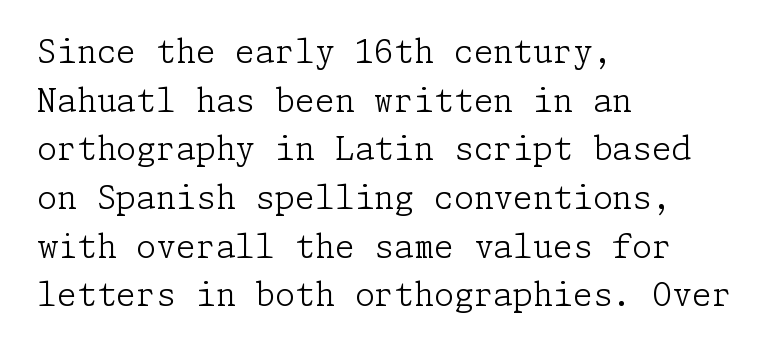
Yep, those are serifs on the letters. The zone under the glyphs is completely vacant. A typesetter would mark this as roman, not italic. Each line starts at the same left margin while the right side varies.
